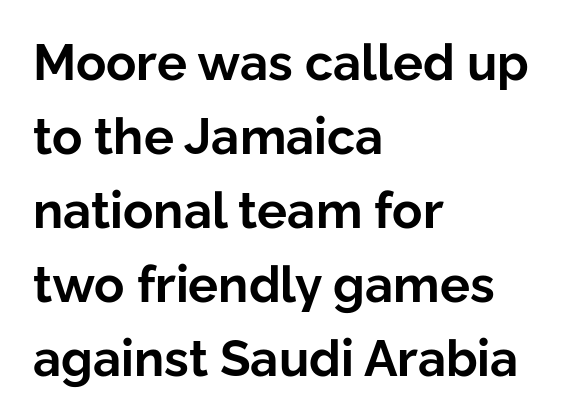
Q: Is the text bold? A: Yes.
Q: Is the text italic (slanted)? A: No, it is upright.
Q: Is the typeface a serif or a sans-serif typeface? A: Sans-serif.
Q: Is the text underlined? A: No.
Q: How is the paragraph aligned? A: Left-aligned.
Q: Is the spacing between letters normal or unusually wide? A: Normal.
Q: Is the spacing between lines tight, normal or loose? A: Normal.
Q: Width (condensed, normal, or wide)? A: Normal.
Q: Stroke contrast? A: Low.
Q: x-height? A: Medium.
Q: Monospaced? A: No.
